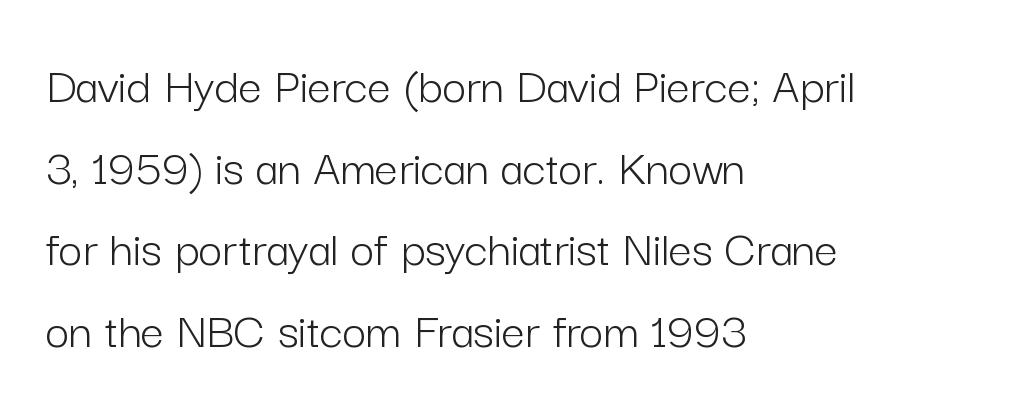
Compared with a centered layout, this one pins lines to the left instead. The type is set solid horizontally, with unmodified tracking. Classification — sans serif. The typesetting does not lean heavy: it is not bold.
